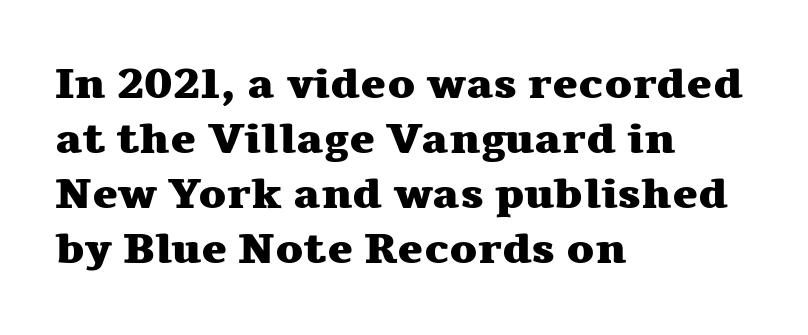
The foot of each line stays bare and open. The compositor pushed each line to the left boundary. Is this a sans? No — the strokes have serifs. This is heavy type, rendered in bold. The leading is moderate, giving the passage an even texture. Ordinary non-slanted type is in use.
